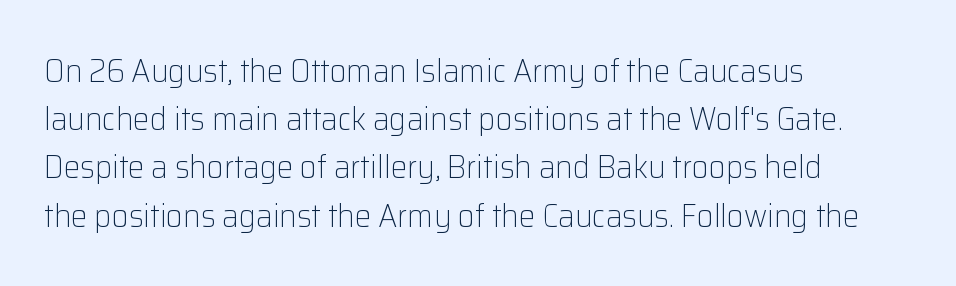
The image shows 33 px light sans-serif type, upright; set left-aligned, normal line spacing (1.46x), normal letter spacing, not underlined; low stroke contrast and a medium x-height.
